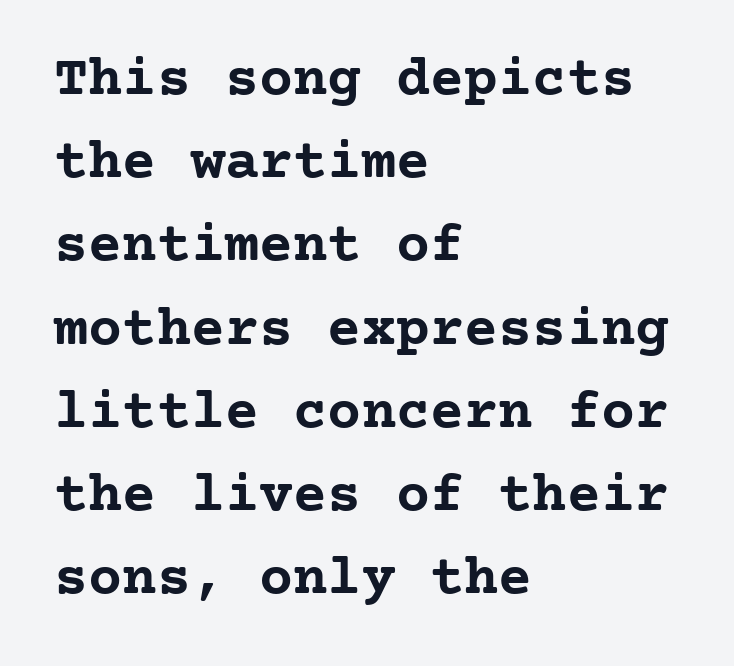
The image shows 57 px semibold serif type, upright, monospaced; set left-aligned, normal line spacing (1.46x), normal letter spacing, not underlined; low stroke contrast and a medium x-height.
